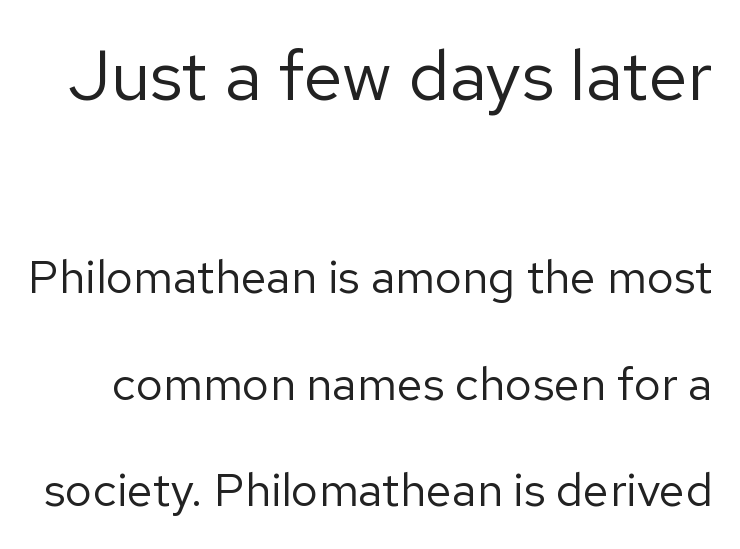
The rendering keeps characters at their native spacing. Caption: face not bold, strokes unweighted. These lines are composed in type without serifs. The letters advance in unequal steps, a hallmark of proportional type.
